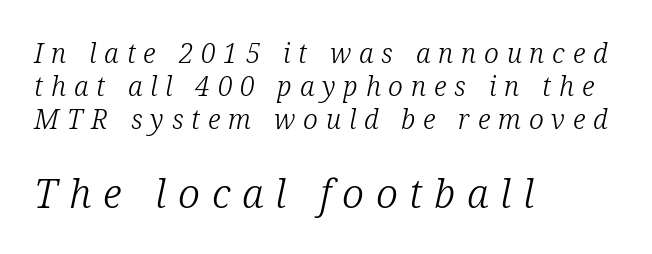
Q: Is the text bold? A: No.
Q: Is the text italic (slanted)? A: Yes, it leans right by about 12 degrees.
Q: Is the typeface a serif or a sans-serif typeface? A: Serif.
Q: Is the text underlined? A: No.
Q: How is the paragraph aligned? A: Left-aligned.
Q: Is the spacing between letters normal or unusually wide? A: Unusually wide.
Q: Which block of text is set in a larger size, the first (top) or the second (bottom)? A: The second (bottom) one.
Q: Width (condensed, normal, or wide)? A: Normal.
Q: Stroke contrast? A: Low.
Q: x-height? A: Medium.
Q: Monospaced? A: No.
